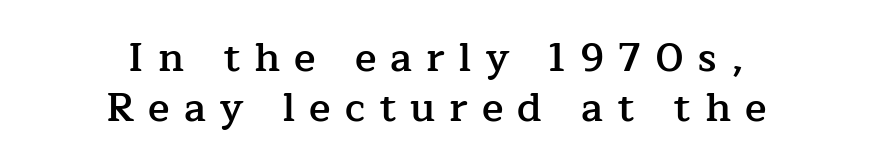
The image shows 40 px semibold serif type, upright; set centered, normal line spacing (1.25x), unusually wide letter spacing (+0.35 em), not underlined; low stroke contrast and a medium x-height.
